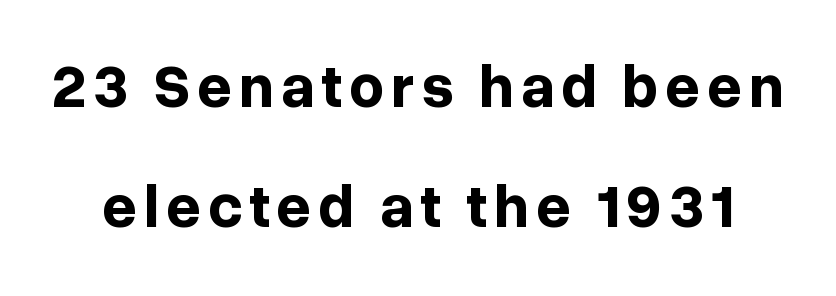
Q: Is the text bold? A: Yes.
Q: Is the text italic (slanted)? A: No, it is upright.
Q: Is the typeface a serif or a sans-serif typeface? A: Sans-serif.
Q: Is the text underlined? A: No.
Q: Is the spacing between lines tight, normal or loose? A: Loose.
Q: Width (condensed, normal, or wide)? A: Normal.
Q: Stroke contrast? A: Low.
Q: x-height? A: Medium.
Q: Monospaced? A: No.
